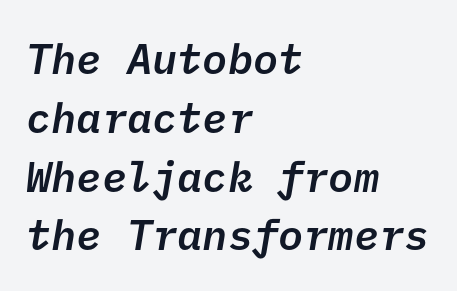
The image shows 42 px semibold sans-serif type; set left-aligned, normal line spacing (1.4x), normal letter spacing, not underlined; low stroke contrast and a medium x-height.
